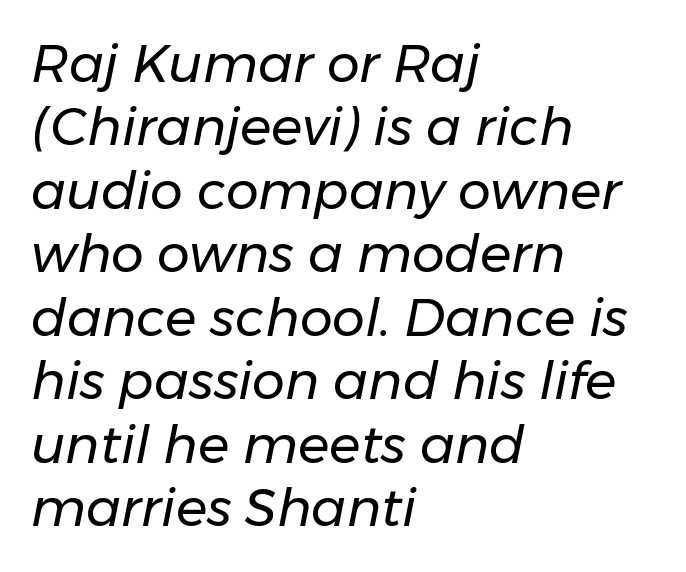
Q: Is the text bold? A: No.
Q: Is the text italic (slanted)? A: Yes, it leans right by about 11 degrees.
Q: Is the text underlined? A: No.
Q: How is the paragraph aligned? A: Left-aligned.
Q: Is the spacing between letters normal or unusually wide? A: Normal.
Q: Width (condensed, normal, or wide)? A: Normal.
Q: Stroke contrast? A: Low.
Q: x-height? A: Medium.
Q: Monospaced? A: No.
